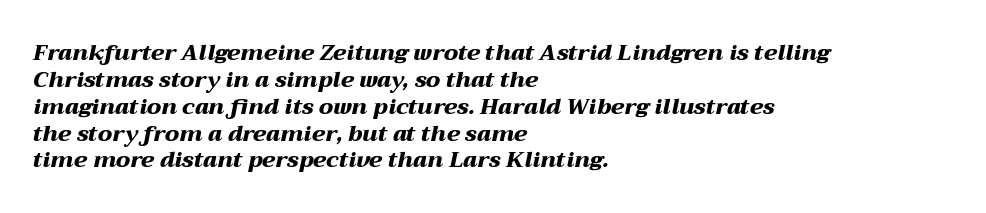
Quick note: italic. Honestly, there is no underline to notice here at all. The tracking reads as untouched default to a designer's eye. Students, this is bold: see how much ink each stroke carries. Is the block centered? No — it sits flush against the left margin.
